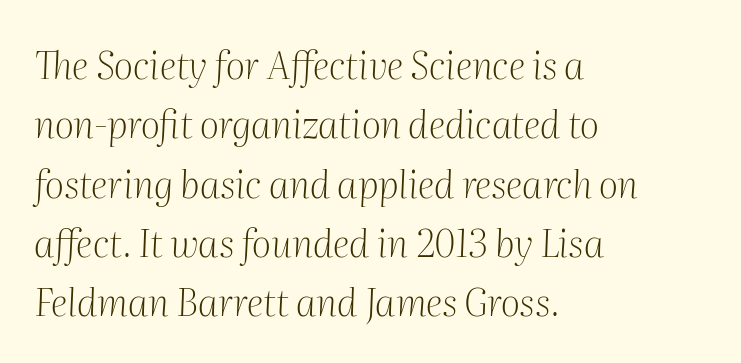
The image shows 38 px light serif type, italic (leaning right); set left-aligned, normal line spacing (1.56x), normal letter spacing, not underlined; medium stroke contrast and a medium x-height.
